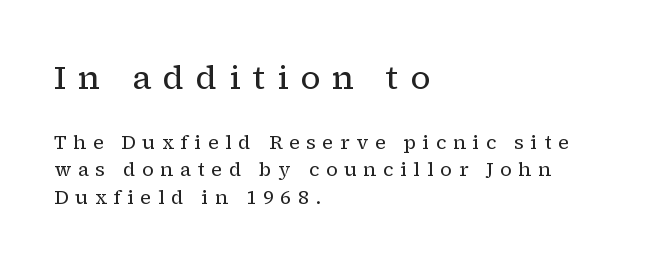
Q: Is the text bold? A: No.
Q: Is the text italic (slanted)? A: No, it is upright.
Q: Is the typeface a serif or a sans-serif typeface? A: Serif.
Q: Is the text underlined? A: No.
Q: How is the paragraph aligned? A: Left-aligned.
Q: Is the spacing between letters normal or unusually wide? A: Unusually wide.
Q: Is the spacing between lines tight, normal or loose? A: Normal.
Q: Which block of text is set in a larger size, the first (top) or the second (bottom)? A: The first (top) one.
Q: Width (condensed, normal, or wide)? A: Normal.
Q: Stroke contrast? A: Low.
Q: x-height? A: Medium.
Q: Monospaced? A: No.
